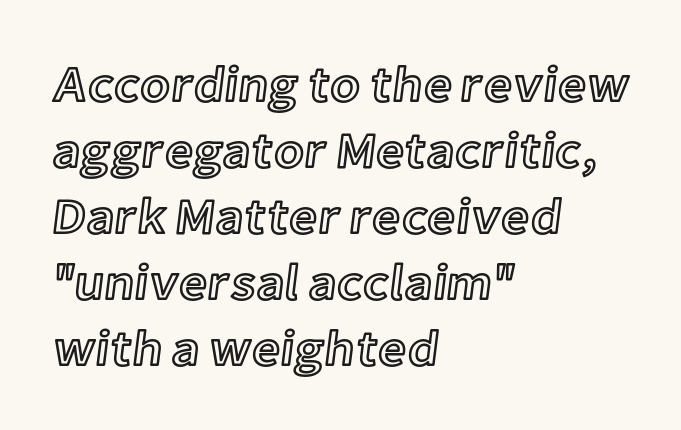
{"width": "normal", "x_height": "medium", "monospaced": "no", "underline": "no", "align": "left", "line_spacing": "normal", "line_spacing_ratio": 1.32, "letter_spacing": "normal", "letter_spacing_em": 0.0, "glyph_px": 50}
